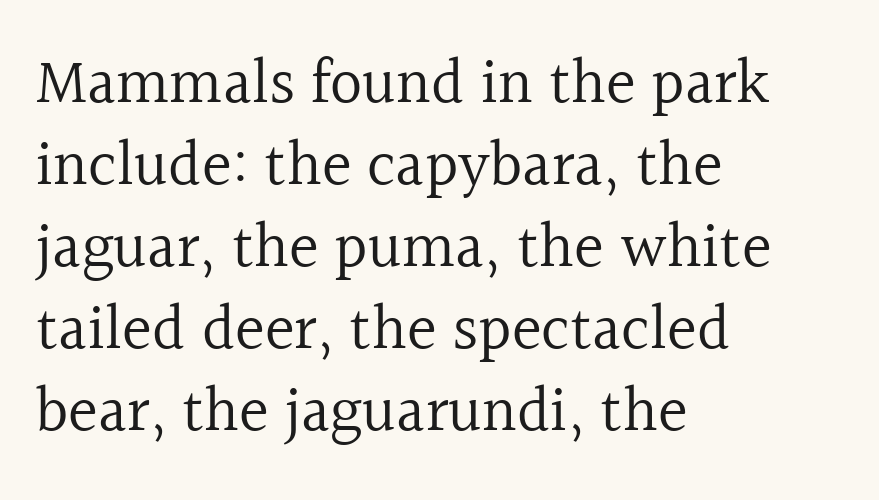
The image shows 63 px regular-weight serif type, upright; set left-aligned, normal line spacing (1.3x), normal letter spacing, not underlined; a medium x-height.
